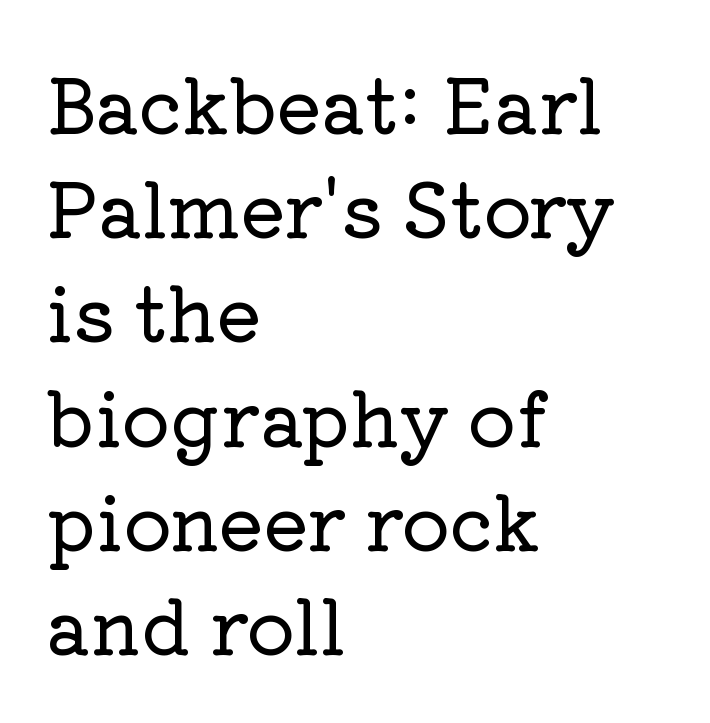
The image shows 75 px serif type, upright; set left-aligned, normal line spacing (1.39x), normal letter spacing, not underlined; low stroke contrast and a medium x-height.
